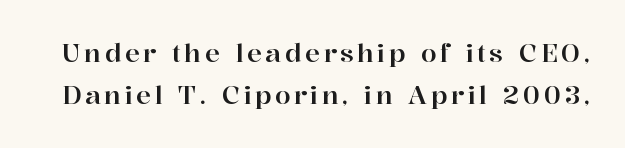
Q: Is the text italic (slanted)? A: No, it is upright.
Q: Is the text underlined? A: No.
Q: Is the spacing between lines tight, normal or loose? A: Normal.
